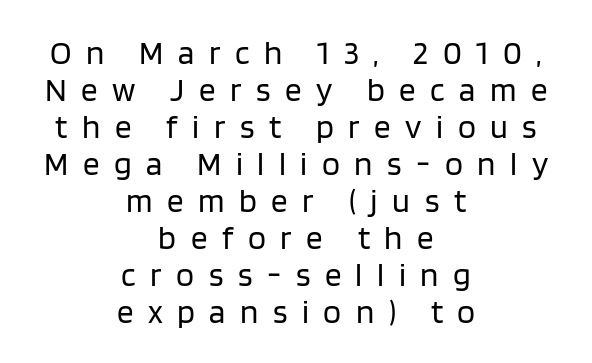
The image shows 33 px regular-weight sans-serif type, upright; set centered, tight line spacing (1.12x), unusually wide letter spacing (+0.44 em), not underlined; low stroke contrast and a large x-height.
